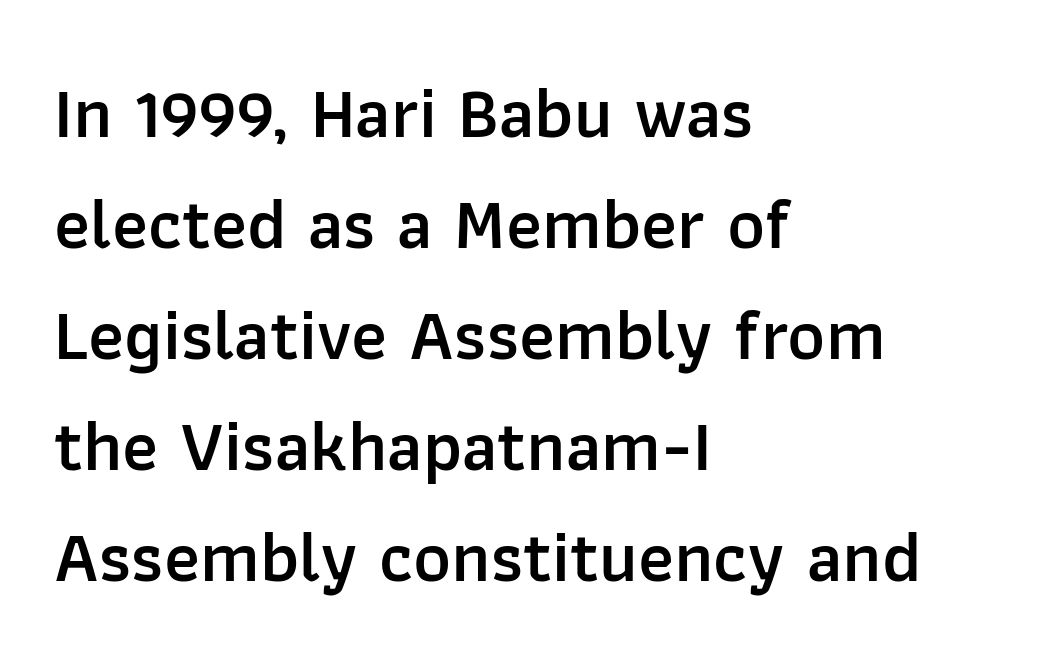
Looks like regular typesetting: each glyph gets only the width it needs. The face used here is a semibold: visibly heavier than regular, lighter than bold. Whoever set this chose a conventional vertical rhythm. The axis of the letterforms is exactly vertical.
